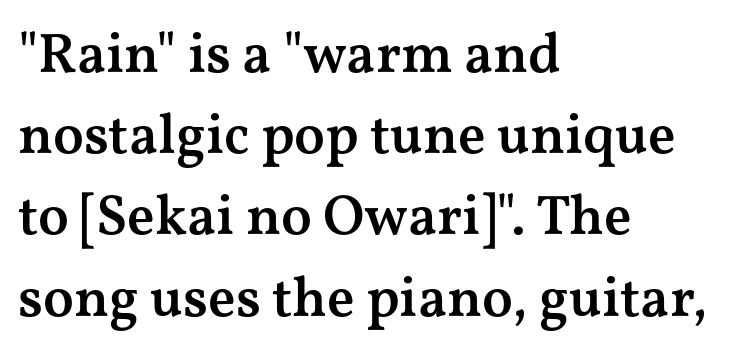
Typographic density is moderately raised because the face is semibold. A bare baseline throughout the passage. Examine the stroke ends and you'll spot serifs. Reading down the block, your eye returns to a fixed left position each line. Summary of vertical rhythm: regular, with standard interline spacing. Characters remain perfectly vertical along every line.
